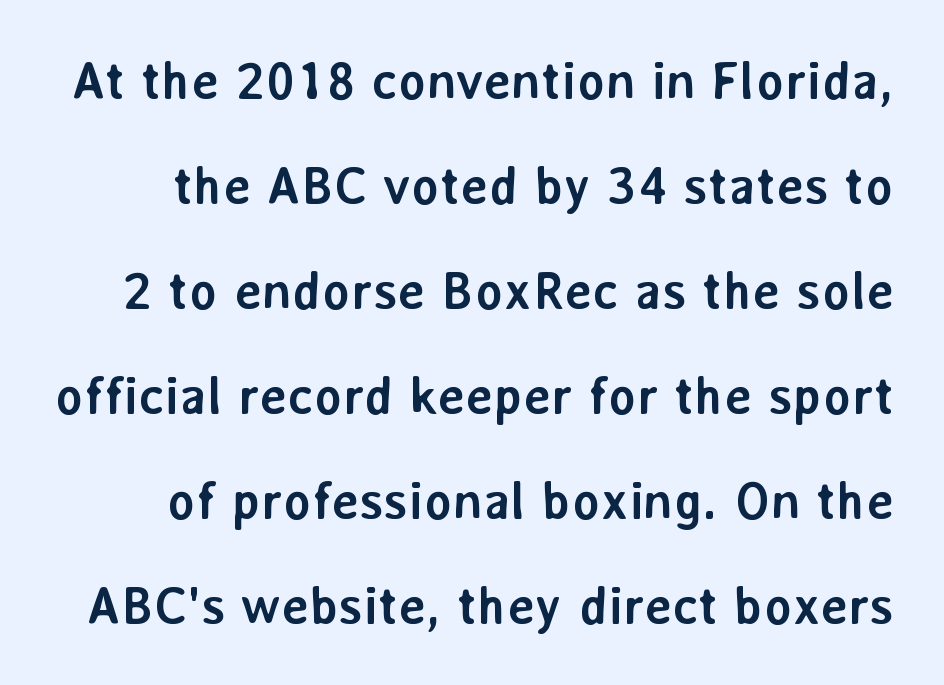
Q: Is the text bold? A: Yes.
Q: Is the text italic (slanted)? A: No, it is upright.
Q: Is the typeface a serif or a sans-serif typeface? A: Sans-serif.
Q: Is the text underlined? A: No.
Q: Is the spacing between letters normal or unusually wide? A: Normal.
Q: Is the spacing between lines tight, normal or loose? A: Loose.
Q: Width (condensed, normal, or wide)? A: Normal.
Q: Stroke contrast? A: Low.
Q: x-height? A: Medium.
Q: Monospaced? A: No.
